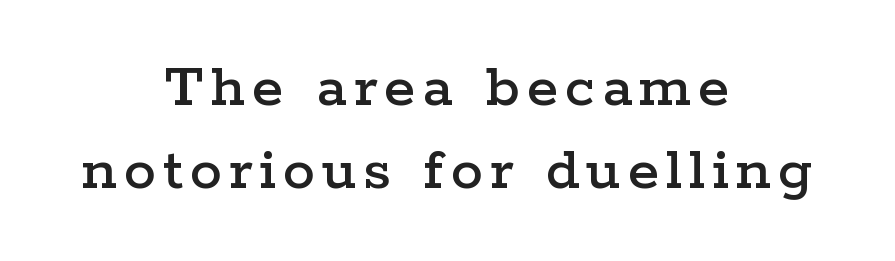
Q: Is the text italic (slanted)? A: No, it is upright.
Q: Is the typeface a serif or a sans-serif typeface? A: Serif.
Q: Is the text underlined? A: No.
Q: How is the paragraph aligned? A: Centered.
Q: Is the spacing between lines tight, normal or loose? A: Normal.
Q: Width (condensed, normal, or wide)? A: Wide.
Q: Stroke contrast? A: Low.
Q: x-height? A: Medium.
Q: Monospaced? A: No.
